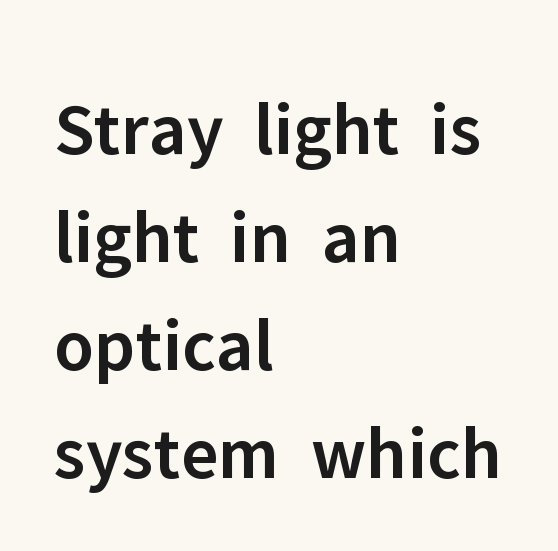
{"serif": "no", "italic": "no", "bold": "semi", "weight": "semibold", "width": "normal", "stroke_contrast": "low", "x_height": "medium", "monospaced": "no", "underline": "no", "align": "left", "line_spacing": "normal", "line_spacing_ratio": 1.42, "letter_spacing": "normal", "letter_spacing_em": 0.0, "glyph_px": 76}
